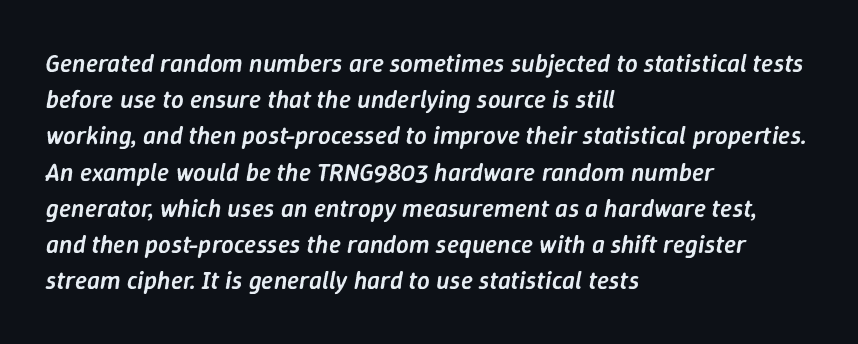
The image shows 25 px text type, italic (leaning right); set left-aligned, normal line spacing (1.45x), normal letter spacing, not underlined.
